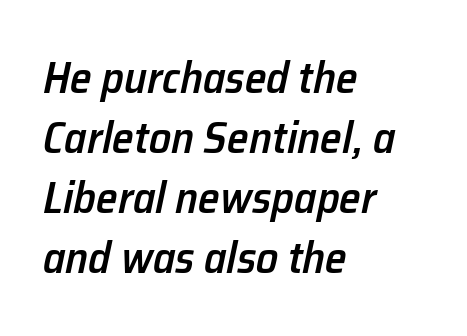
The image shows 44 px semibold type, italic (leaning right); set left-aligned, normal line spacing (1.36x), normal letter spacing, not underlined; low stroke contrast and a medium x-height.
